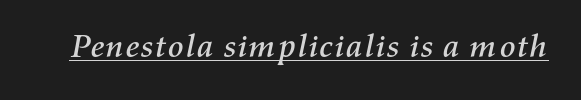
The letters are slanted; this is an italic face. Nothing unusual about the tracking: characters are spaced as the font intends. The letters advance in unequal steps, a hallmark of proportional type. In designer terms, the underline attribute is active on this setting.
